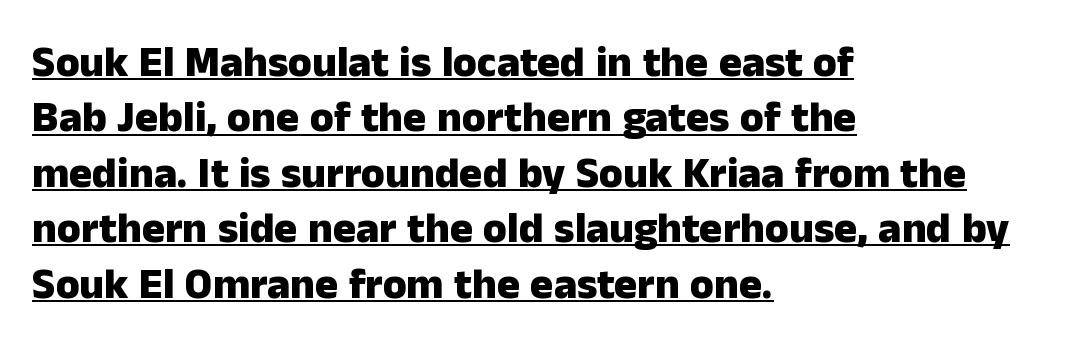
Q: Is the text bold? A: Yes.
Q: Is the text italic (slanted)? A: No, it is upright.
Q: Is the typeface a serif or a sans-serif typeface? A: Sans-serif.
Q: Is the text underlined? A: Yes.
Q: How is the paragraph aligned? A: Left-aligned.
Q: Is the spacing between letters normal or unusually wide? A: Normal.
Q: Is the spacing between lines tight, normal or loose? A: Normal.
Q: Width (condensed, normal, or wide)? A: Normal.
Q: Stroke contrast? A: Low.
Q: x-height? A: Medium.
Q: Monospaced? A: No.
